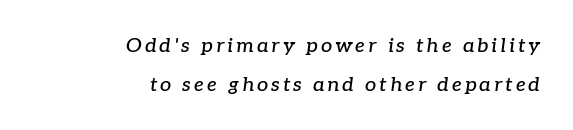
The image shows 20 px text type, italic (leaning right); set right-aligned, loose line spacing (1.94x), not underlined.
